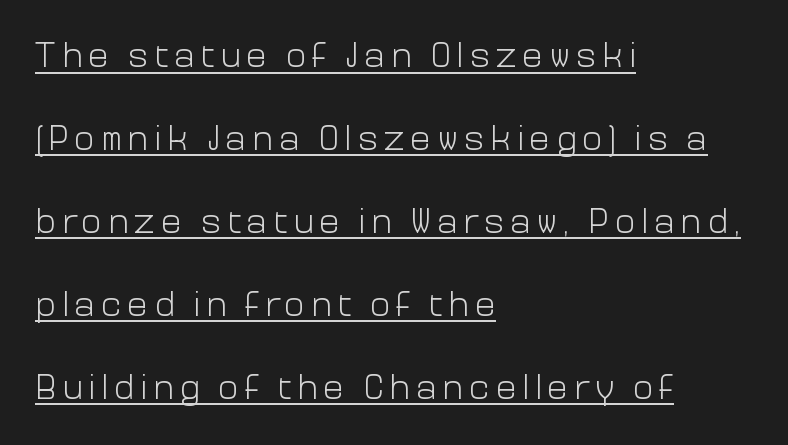
Q: Is the text bold? A: No.
Q: Is the text italic (slanted)? A: No, it is upright.
Q: Is the typeface a serif or a sans-serif typeface? A: Sans-serif.
Q: Is the text underlined? A: Yes.
Q: How is the paragraph aligned? A: Left-aligned.
Q: Is the spacing between lines tight, normal or loose? A: Loose.
Q: Width (condensed, normal, or wide)? A: Normal.
Q: Stroke contrast? A: Low.
Q: x-height? A: Medium.
Q: Monospaced? A: No.
